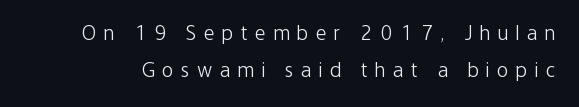
The image shows 21 px text type, upright; set line spacing 1.78x, unusually wide letter spacing (+0.36 em), not underlined.
